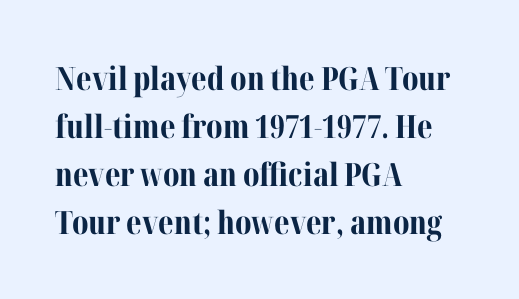
Vertically, the passage feels balanced, rows spaced as you'd expect. You could not count columns in this text — the font is proportionally spaced. The setting favours the left margin, as ordinary paragraphs usually do. Honestly, the letter spacing is just normal — you wouldn't notice it.
